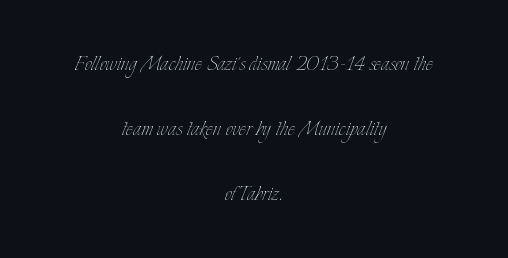
{"bold": "no", "underline": "no", "align": "center", "line_spacing": "loose", "line_spacing_ratio": 2.41, "letter_spacing": "normal", "letter_spacing_em": 0.0, "glyph_px": 27}
